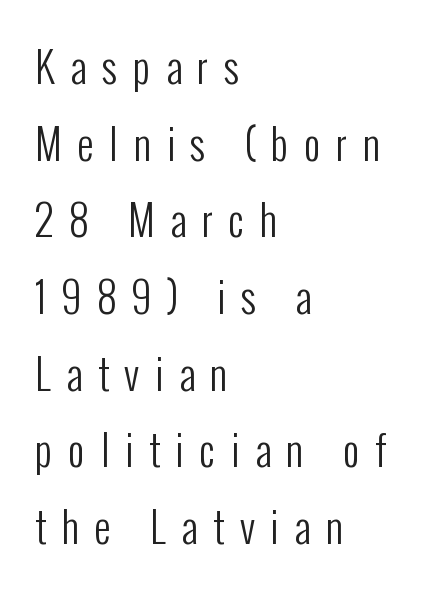
The image shows 41 px regular-weight, condensed sans-serif type, upright; set left-aligned, line spacing 1.87x, unusually wide letter spacing (+0.38 em), not underlined; low stroke contrast and a medium x-height.
